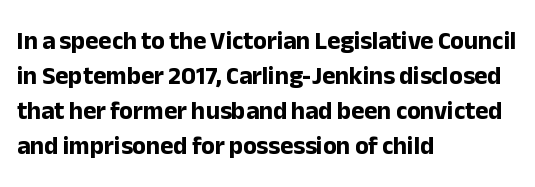
Nope, not italic — everything's standing straight. Regular leading. Teacher's note: observe the even left margin — that is flush-left alignment. The space beneath each line is pristine and unruled. Glyph-to-glyph distance matches everyday printed text.
